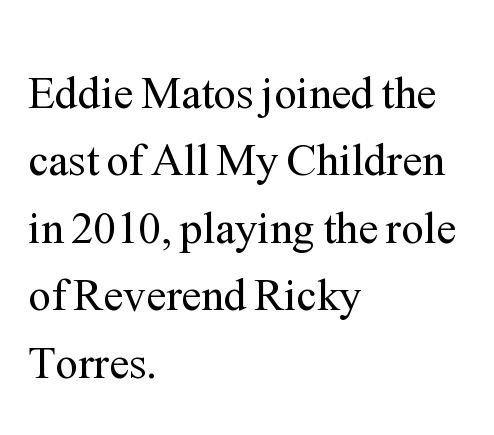
{"serif": "yes", "italic": "no", "bold": "no", "weight": "regular", "width": "normal", "stroke_contrast": "medium", "x_height": "medium", "monospaced": "no", "underline": "no", "align": "left", "line_spacing": "normal", "line_spacing_ratio": 1.5, "letter_spacing": "normal", "letter_spacing_em": 0.0, "glyph_px": 45}
